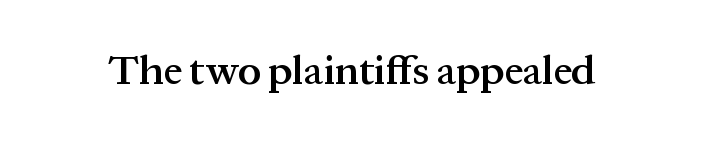
Q: Is the text bold? A: Semi-bold.
Q: Is the text italic (slanted)? A: No, it is upright.
Q: Is the typeface a serif or a sans-serif typeface? A: Serif.
Q: Is the text underlined? A: No.
Q: Is the spacing between letters normal or unusually wide? A: Normal.
Q: Width (condensed, normal, or wide)? A: Normal.
Q: Stroke contrast? A: Medium.
Q: x-height? A: Medium.
Q: Monospaced? A: No.
